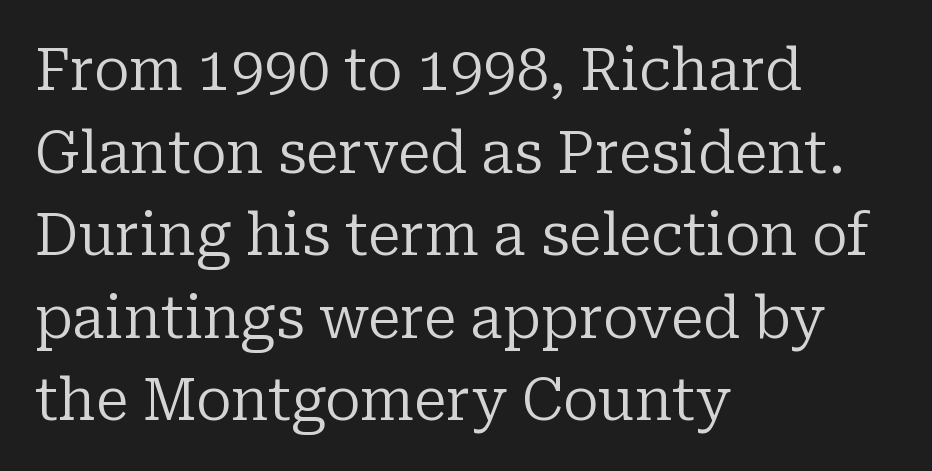
{"serif": "yes", "italic": "no", "bold": "no", "weight": "regular", "width": "normal", "stroke_contrast": "low", "x_height": "medium", "monospaced": "no", "underline": "no", "align": "left", "line_spacing": "normal", "line_spacing_ratio": 1.4, "letter_spacing": "normal", "letter_spacing_em": 0.0, "glyph_px": 59}
